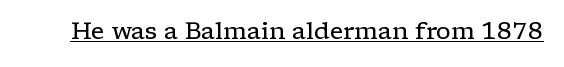
Underlined type. When letters stand straight like this, we call the style roman or upright. The line texture is even and compact thanks to regular tracking. The strokes carry an ordinary text weight at most.
